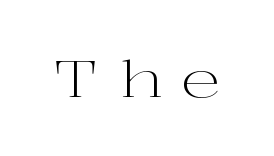
The image shows 50 px light, wide serif type, upright; set unusually wide letter spacing (+0.39 em), not underlined; high stroke contrast and a medium x-height.
